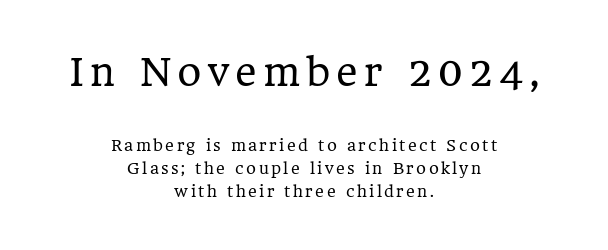
The image shows 37 px regular-weight serif type, upright; set centered, normal line spacing (1.54x), not underlined; the first (top) block is 2.47x larger; low stroke contrast and a medium x-height.
